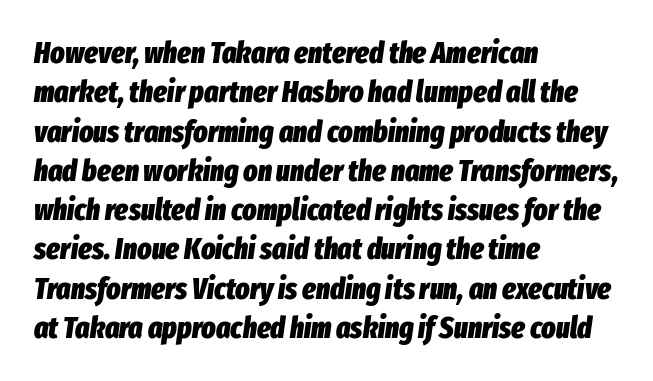
The image shows 30 px heavy, condensed type, italic (leaning right); set left-aligned, normal line spacing (1.31x), normal letter spacing, not underlined; low stroke contrast and a medium x-height.
